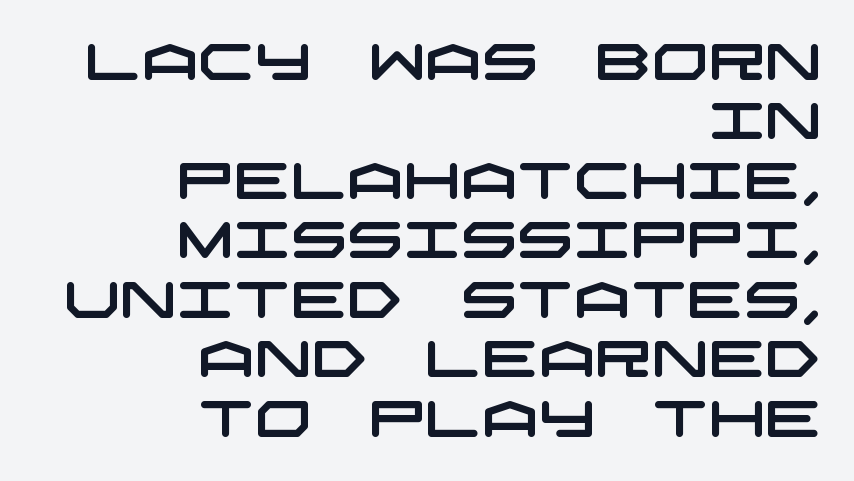
{"serif": "no", "width": "wide", "stroke_contrast": "low", "x_height": "large", "underline": "no", "align": "right", "line_spacing_ratio": 1.19, "letter_spacing": "normal", "letter_spacing_em": 0.0, "glyph_px": 50}
